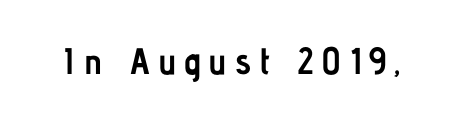
The specimen omits any rule beneath the text block's lines. Pretty heavy lettering here — definitely bold. To sum up the face: it is a sans, with no serifs. Characters remain perfectly vertical along every line.
